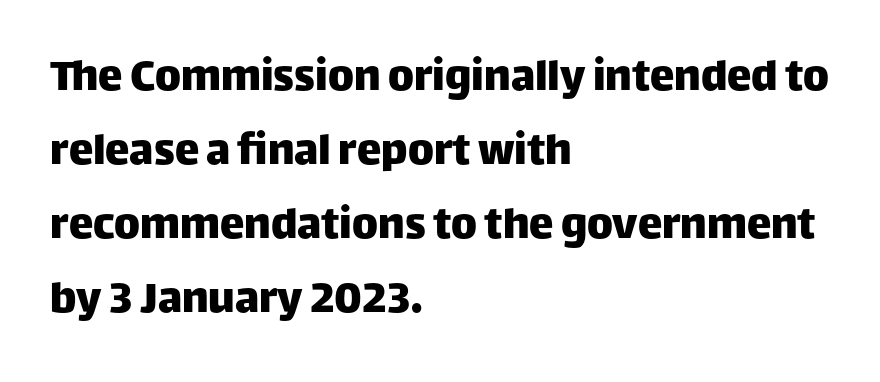
There is no visible air inserted between adjacent glyphs. The ragged edge is on the right, which tells us the setting is flush left. Vertical spacing — default. Observe the absence of serifs on each vertical stroke in this sample.
